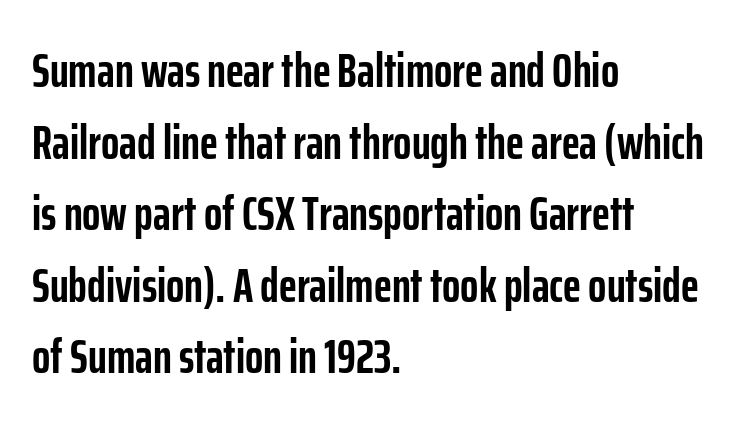
Horizontal bands of white between lines are of average thickness. Look at the stroke-to-counter ratio: heavy, a bold. The rendering uses natural spacing where letterforms have individual widths. Every character sits straight up, as roman type does.
